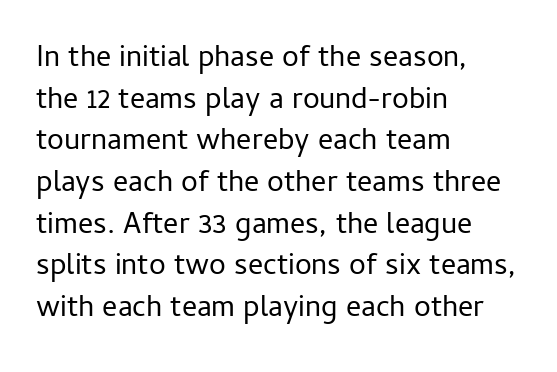
Is there any slant? The stems are plumb. No chunkiness to these letters — they're not bold. The glyphs in this specimen are sans serif. These lines keep a tight, regular rhythm from letter to letter. A normal amount of white space separates one row of letters from the next.
